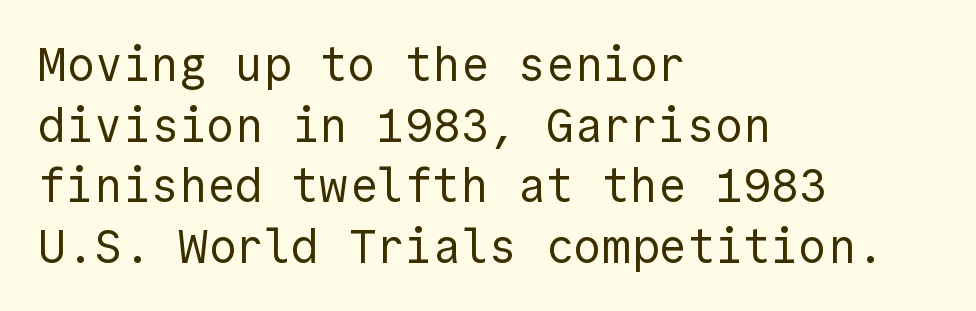
Q: Is the text bold? A: No.
Q: Is the text italic (slanted)? A: No, it is upright.
Q: Is the typeface a serif or a sans-serif typeface? A: Sans-serif.
Q: Is the text underlined? A: No.
Q: How is the paragraph aligned? A: Left-aligned.
Q: Is the spacing between letters normal or unusually wide? A: Normal.
Q: Is the spacing between lines tight, normal or loose? A: Normal.
Q: Width (condensed, normal, or wide)? A: Normal.
Q: x-height? A: Medium.
